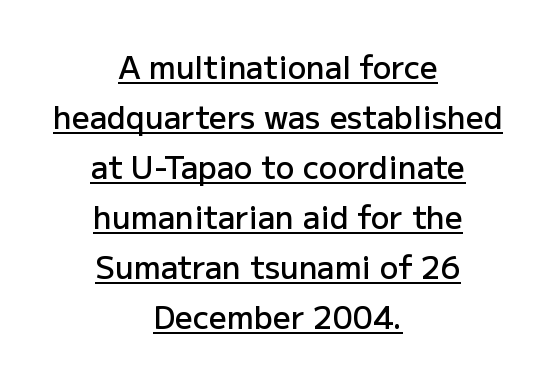
Italic? Not at all — the glyphs are vertical. Each word holds together tightly as a unit, with standard inter-letter gaps. These lines are composed in type without serifs. The space between consecutive lines is moderate.
